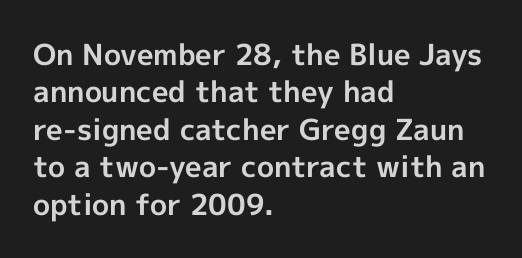
Q: Is the text bold? A: Yes.
Q: Is the text italic (slanted)? A: No, it is upright.
Q: Is the typeface a serif or a sans-serif typeface? A: Sans-serif.
Q: Is the text underlined? A: No.
Q: How is the paragraph aligned? A: Left-aligned.
Q: Is the spacing between letters normal or unusually wide? A: Normal.
Q: Is the spacing between lines tight, normal or loose? A: Normal.
Q: Width (condensed, normal, or wide)? A: Normal.
Q: x-height? A: Medium.
Q: Monospaced? A: No.
